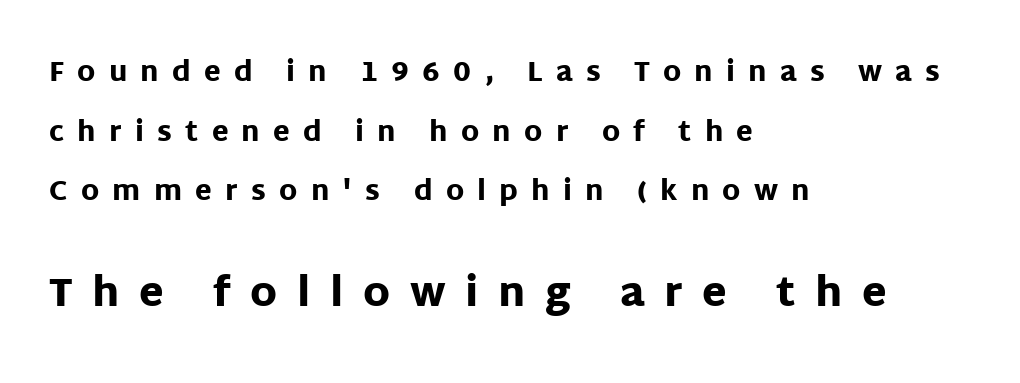
Q: Is the text bold? A: Yes.
Q: Is the text italic (slanted)? A: No, it is upright.
Q: Is the typeface a serif or a sans-serif typeface? A: Sans-serif.
Q: Is the text underlined? A: No.
Q: How is the paragraph aligned? A: Left-aligned.
Q: Is the spacing between letters normal or unusually wide? A: Unusually wide.
Q: Is the spacing between lines tight, normal or loose? A: Loose.
Q: Which block of text is set in a larger size, the first (top) or the second (bottom)? A: The second (bottom) one.
Q: Width (condensed, normal, or wide)? A: Normal.
Q: Stroke contrast? A: Low.
Q: x-height? A: Large.
Q: Monospaced? A: No.
